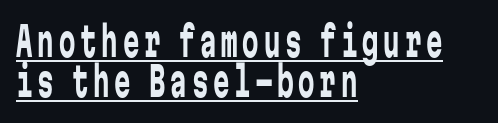
The image shows 41 px regular-weight, condensed sans-serif type, upright, monospaced; set left-aligned, tight line spacing (0.98x), underlined; low stroke contrast and a medium x-height.
